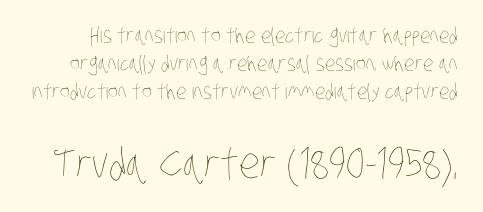
{"bold": "no", "weight": "thin", "width": "condensed", "stroke_contrast": "low", "x_height": "large", "monospaced": "no", "underline": "no", "line_spacing": "normal", "line_spacing_ratio": 1.34, "letter_spacing": "normal", "letter_spacing_em": 0.0, "larger_block": "second", "size_ratio": 2.0, "glyph_px": 42}
